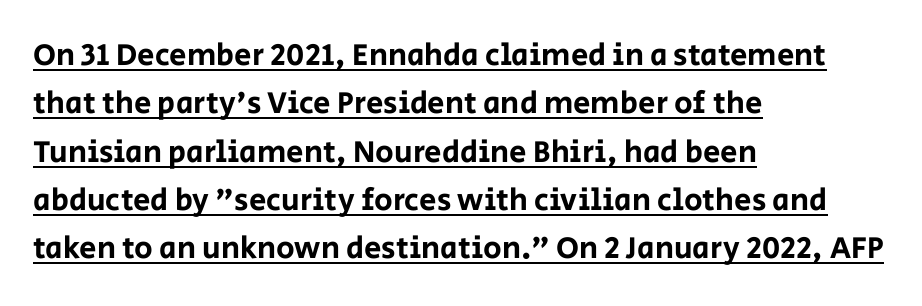
{"serif": "no", "italic": "no", "width": "normal", "stroke_contrast": "low", "x_height": "large", "monospaced": "no", "underline": "yes", "align": "left", "line_spacing": "normal", "line_spacing_ratio": 1.56, "letter_spacing": "normal", "letter_spacing_em": 0.0, "glyph_px": 31}
